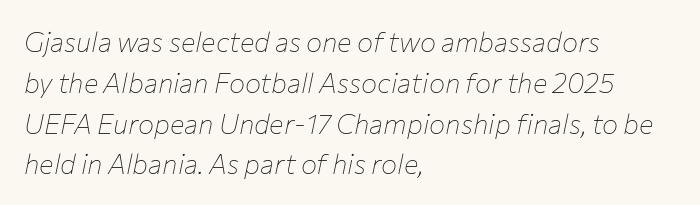
In terms of letterspacing, this is plain default setting. Layout note: lines flush left. Horizontal bands of white between lines are of average thickness. These lines were composed using italics. The specimen omits any rule beneath the text block's lines.
